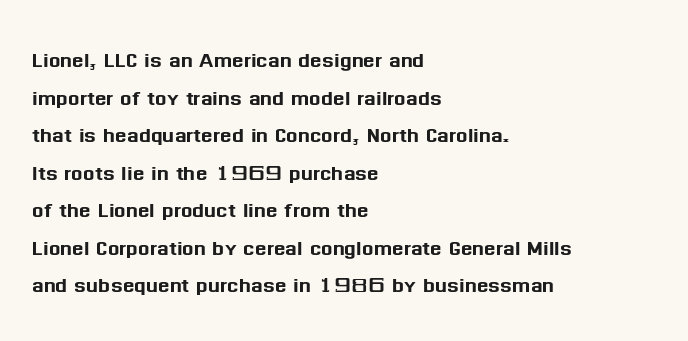
Q: Is the text italic (slanted)? A: No, it is upright.
Q: Is the text underlined? A: No.
Q: How is the paragraph aligned? A: Left-aligned.
Q: Is the spacing between letters normal or unusually wide? A: Normal.
Q: Is the spacing between lines tight, normal or loose? A: Normal.
